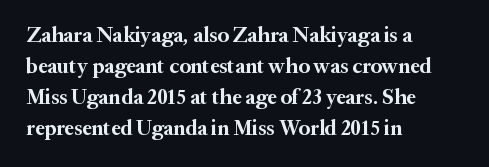
The image shows 21 px bold type, upright; set left-aligned, normal line spacing (1.47x), normal letter spacing, not underlined.
